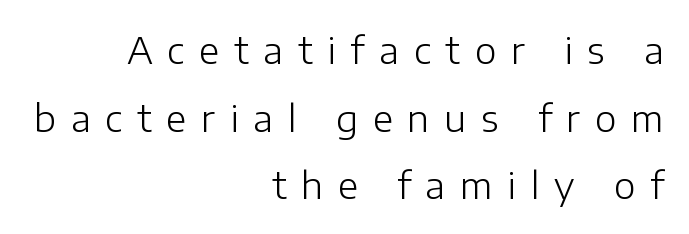
Q: Is the text bold? A: No.
Q: Is the text italic (slanted)? A: No, it is upright.
Q: Is the typeface a serif or a sans-serif typeface? A: Sans-serif.
Q: Is the text underlined? A: No.
Q: How is the paragraph aligned? A: Right-aligned.
Q: Is the spacing between letters normal or unusually wide? A: Unusually wide.
Q: Width (condensed, normal, or wide)? A: Normal.
Q: Stroke contrast? A: Low.
Q: x-height? A: Medium.
Q: Monospaced? A: No.
